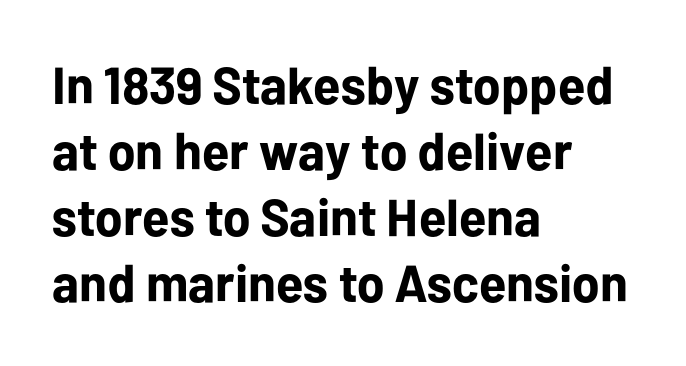
{"serif": "no", "italic": "no", "bold": "yes", "weight": "bold", "width": "normal", "stroke_contrast": "low", "x_height": "medium", "monospaced": "no", "underline": "no", "align": "left", "line_spacing": "normal", "line_spacing_ratio": 1.27, "letter_spacing": "normal", "letter_spacing_em": 0.0, "glyph_px": 52}
